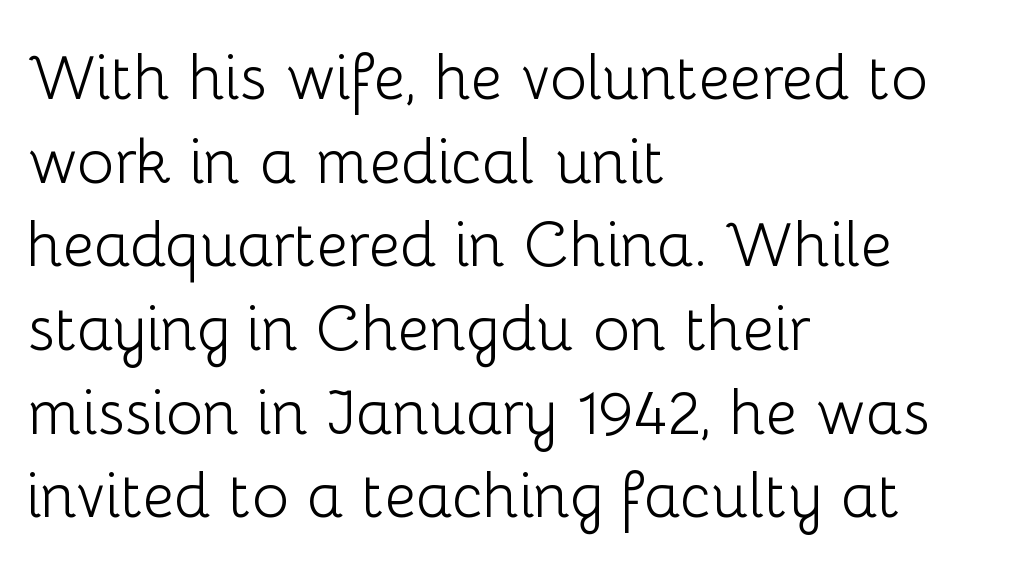
{"serif": "no", "italic": "no", "bold": "no", "weight": "light", "width": "normal", "stroke_contrast": "low", "x_height": "medium", "monospaced": "no", "underline": "no", "align": "left", "line_spacing": "normal", "line_spacing_ratio": 1.35, "letter_spacing": "normal", "letter_spacing_em": 0.0, "glyph_px": 62}
